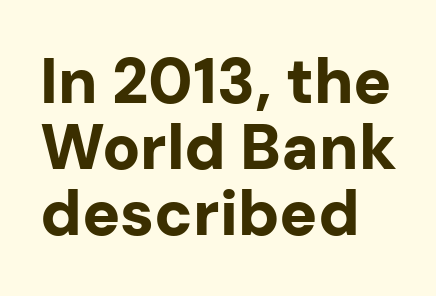
Q: Is the text bold? A: Yes.
Q: Is the text italic (slanted)? A: No, it is upright.
Q: Is the typeface a serif or a sans-serif typeface? A: Sans-serif.
Q: Is the text underlined? A: No.
Q: How is the paragraph aligned? A: Left-aligned.
Q: Is the spacing between letters normal or unusually wide? A: Normal.
Q: Is the spacing between lines tight, normal or loose? A: Tight.
Q: Width (condensed, normal, or wide)? A: Normal.
Q: Stroke contrast? A: Low.
Q: x-height? A: Medium.
Q: Monospaced? A: No.
